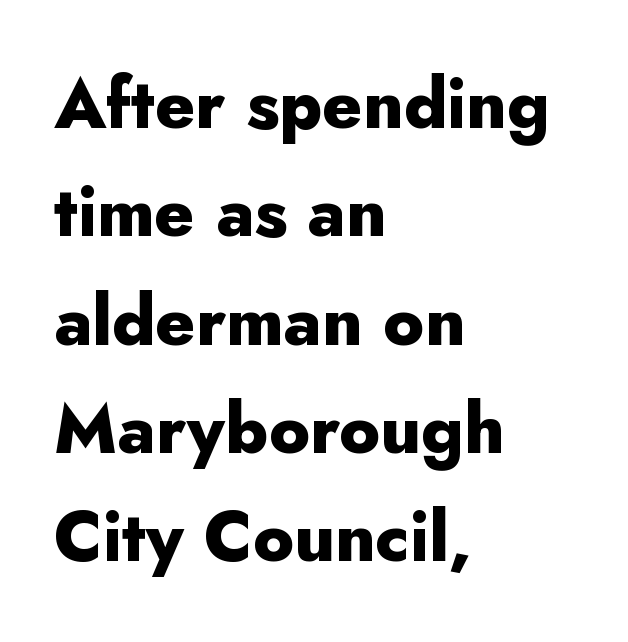
{"serif": "no", "italic": "no", "bold": "yes", "weight": "heavy", "width": "normal", "stroke_contrast": "low", "x_height": "small", "monospaced": "no", "underline": "no", "align": "left", "line_spacing": "normal", "line_spacing_ratio": 1.57, "letter_spacing": "normal", "letter_spacing_em": 0.0, "glyph_px": 69}
